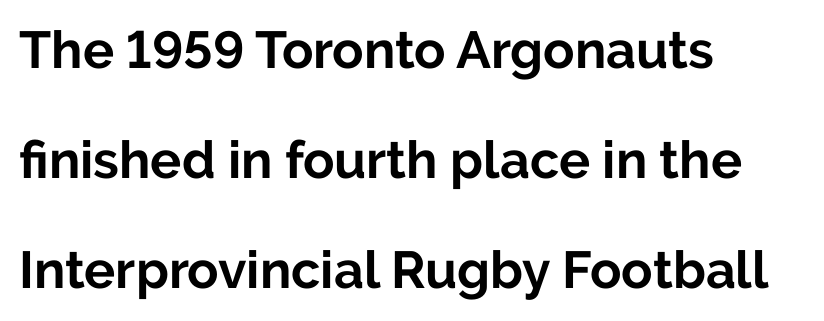
Q: Is the text bold? A: Yes.
Q: Is the text italic (slanted)? A: No, it is upright.
Q: Is the typeface a serif or a sans-serif typeface? A: Sans-serif.
Q: Is the text underlined? A: No.
Q: How is the paragraph aligned? A: Left-aligned.
Q: Is the spacing between letters normal or unusually wide? A: Normal.
Q: Is the spacing between lines tight, normal or loose? A: Loose.
Q: Width (condensed, normal, or wide)? A: Normal.
Q: Stroke contrast? A: Low.
Q: x-height? A: Medium.
Q: Monospaced? A: No.
